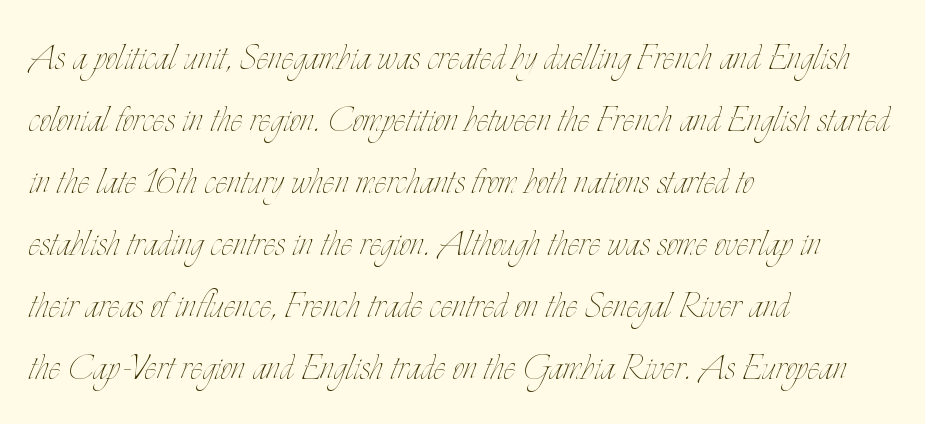
{"bold": "no", "weight": "thin", "width": "condensed", "stroke_contrast": "low", "x_height": "small", "monospaced": "no", "underline": "no", "align": "left", "line_spacing": "normal", "line_spacing_ratio": 1.38, "letter_spacing": "normal", "letter_spacing_em": 0.0, "glyph_px": 45}
